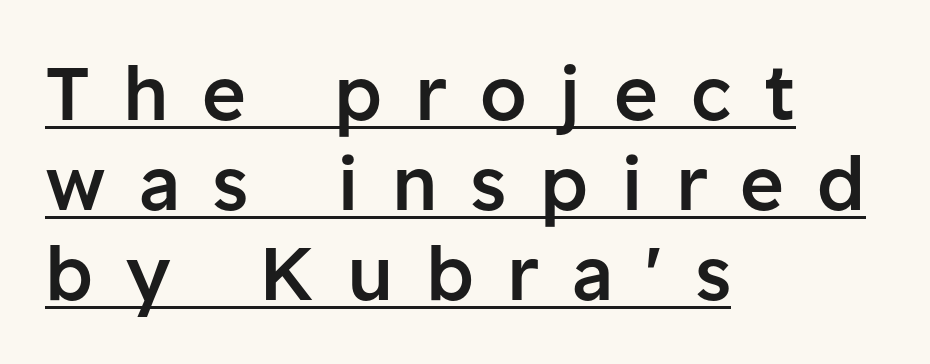
Notice how the stems are strictly vertical — no italics here. The glyphs have the mass of a demibold cut, below bold. Honestly, the letter spacing is so wide it's the main thing you notice. I'd call this a sans setting — the letters go barefoot.
